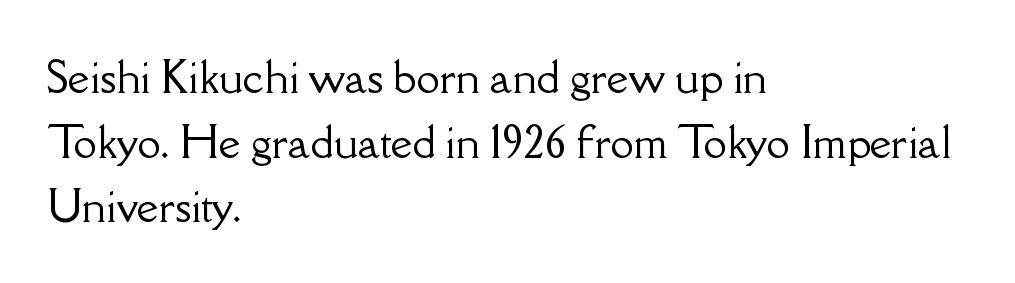
The image shows 42 px serif type, upright; set left-aligned, normal line spacing (1.54x), normal letter spacing, not underlined; low stroke contrast and a small x-height.
